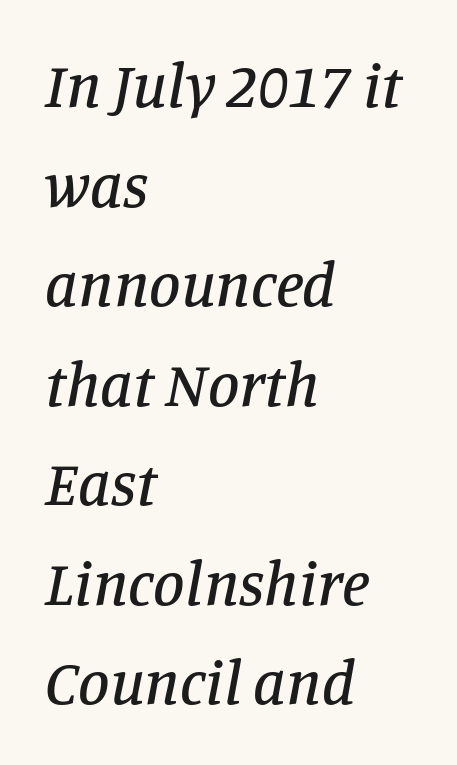
Does the leading feel generous? No, just average. Nobody touched the tracking dial on this one. Note the varied advance widths — an 'i' is clearly narrower than an 'm'. Every character sits at an angle, as italics do.
